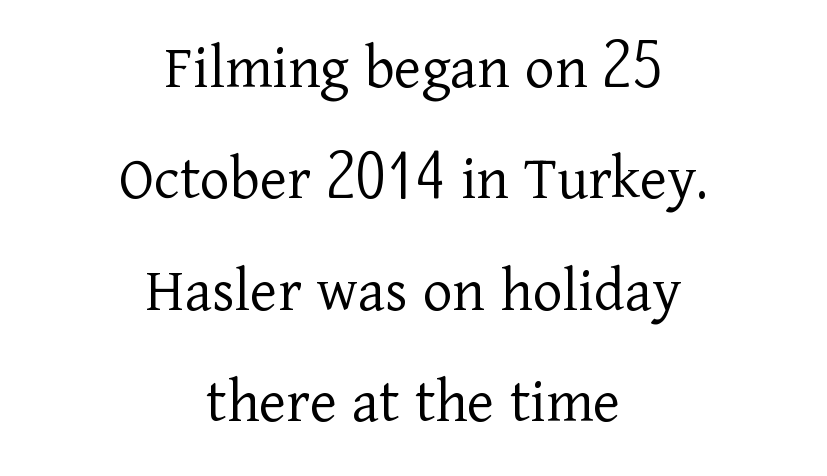
Letterform terminals end in serifs throughout the passage. Default kerning and tracking; the words read as compact shapes. This sample is center-justified, so both line endings float freely. The space directly below the letters is spotless.
